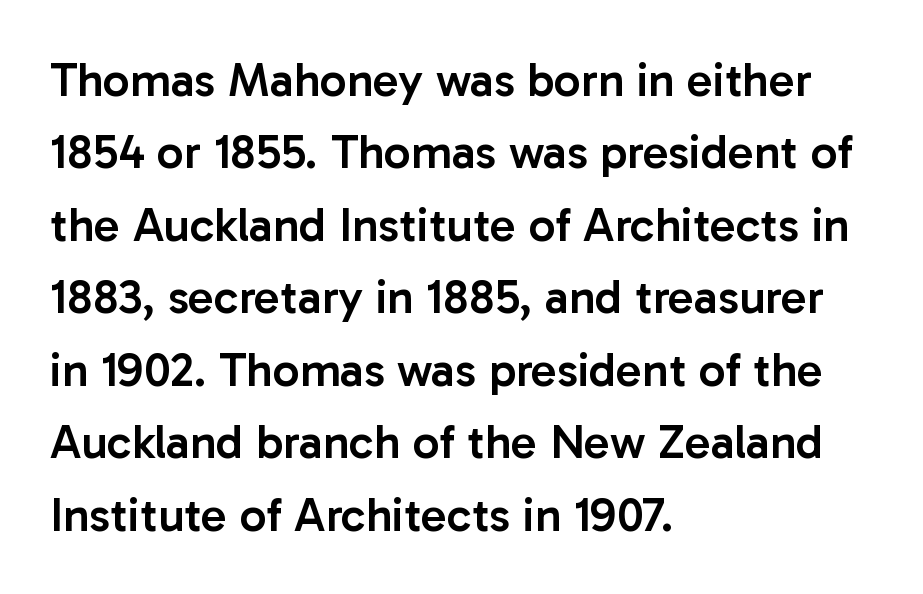
Q: Is the text bold? A: Semi-bold.
Q: Is the text italic (slanted)? A: No, it is upright.
Q: Is the typeface a serif or a sans-serif typeface? A: Sans-serif.
Q: Is the text underlined? A: No.
Q: How is the paragraph aligned? A: Left-aligned.
Q: Is the spacing between letters normal or unusually wide? A: Normal.
Q: Is the spacing between lines tight, normal or loose? A: Normal.
Q: Width (condensed, normal, or wide)? A: Normal.
Q: Stroke contrast? A: Low.
Q: x-height? A: Medium.
Q: Monospaced? A: No.
